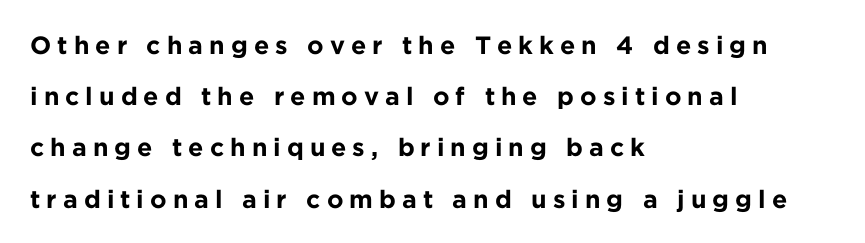
The image shows 25 px bold type, upright; set left-aligned, loose line spacing (2.05x), unusually wide letter spacing (+0.24 em), not underlined.
